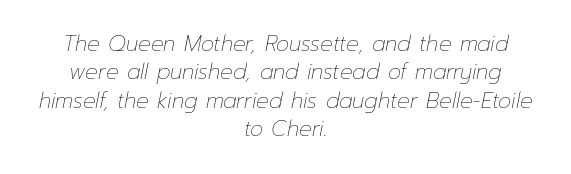
The image shows 21 px text type, italic (leaning right); set centered, normal line spacing (1.35x), normal letter spacing, not underlined.
